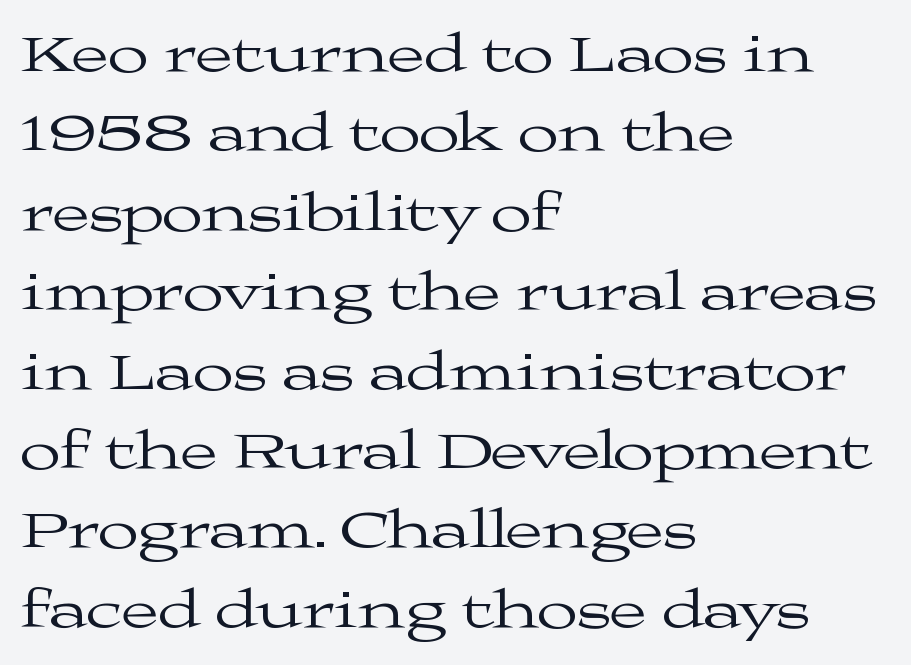
The rendering uses a moderate line-height, typical for paragraphs. Stem width sits at or under what a default text font uses. Vertical strokes here are truly vertical. Caption: multi-line text, flush left, ragged right. The passage shown is typed in a proportional face where columns would drift. The typeface chosen for these lines features serifs.
